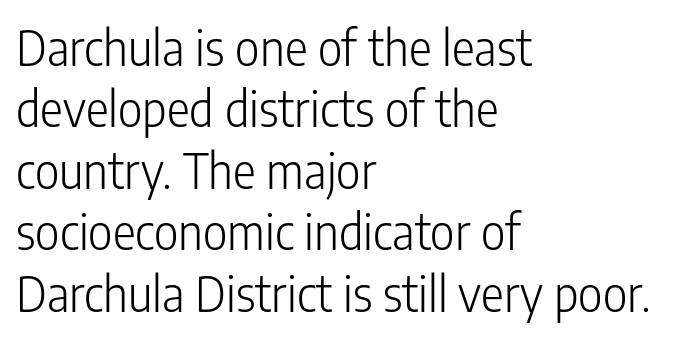
The image shows 48 px light, condensed sans-serif type, upright; set left-aligned, normal line spacing (1.28x), normal letter spacing, not underlined; low stroke contrast and a medium x-height.
